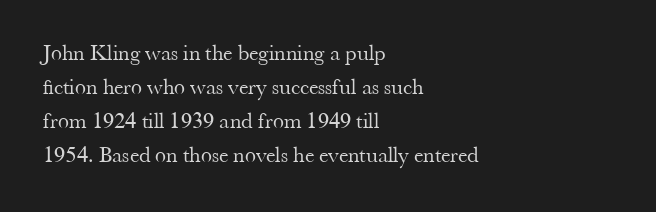
These lines stack with their left ends in a neat column. Any mark beneath the type? The region is blank. Short note: letters normally spaced. The type sits square on the baseline with zero lean.
